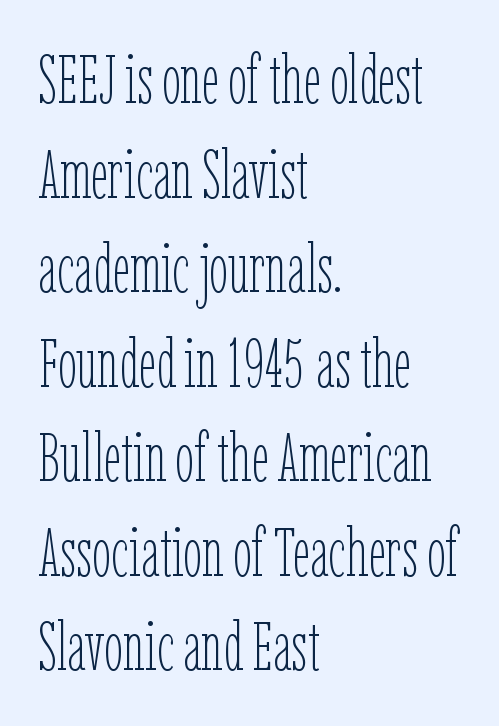
{"italic": "no", "bold": "no", "weight": "thin", "width": "condensed", "stroke_contrast": "low", "x_height": "medium", "monospaced": "no", "underline": "no", "align": "left", "line_spacing": "normal", "line_spacing_ratio": 1.39, "letter_spacing": "normal", "letter_spacing_em": 0.0, "glyph_px": 68}
